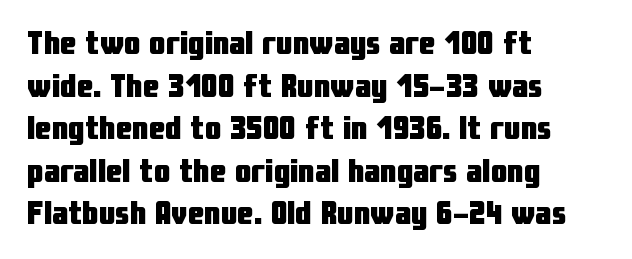
Q: Is the text bold? A: Yes.
Q: Is the text italic (slanted)? A: No, it is upright.
Q: Is the typeface a serif or a sans-serif typeface? A: Sans-serif.
Q: Is the text underlined? A: No.
Q: How is the paragraph aligned? A: Left-aligned.
Q: Is the spacing between letters normal or unusually wide? A: Normal.
Q: Is the spacing between lines tight, normal or loose? A: Normal.
Q: Width (condensed, normal, or wide)? A: Condensed.
Q: Stroke contrast? A: Low.
Q: x-height? A: Medium.
Q: Monospaced? A: No.
